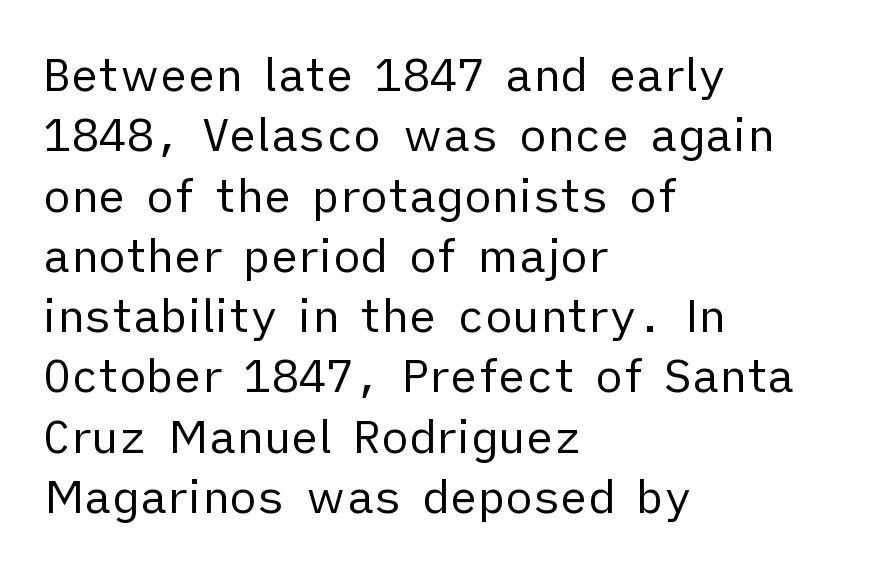
Only glyphs here, with clear space below each row. The lines in this sample share a left origin and differ only in where they stop. Designer's note — italics off, roman on. The rendering keeps characters at their native spacing. Think of a printed novel: that variable character pitch is what you see here. Notice how descenders clear the ascenders below comfortably — that's standard leading.
